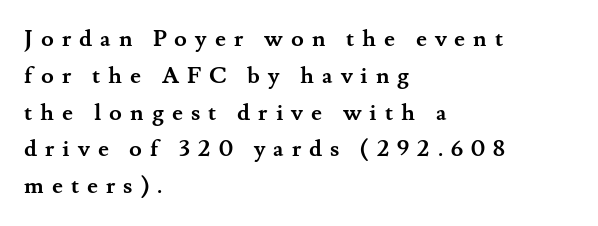
{"italic": "no", "bold": "yes", "underline": "no", "align": "left", "line_spacing": "normal", "line_spacing_ratio": 1.6, "letter_spacing": "wide", "letter_spacing_em": 0.35, "glyph_px": 23}
